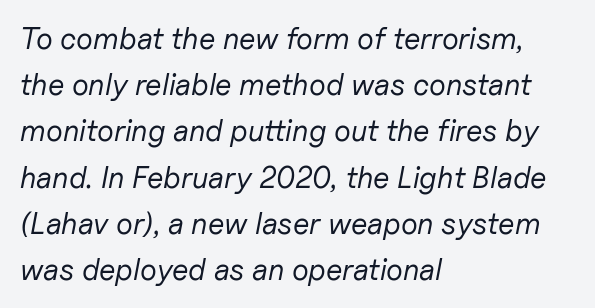
Character widths vary here, with narrow letters taking less room than wide ones. Compared with typical body copy, the letter spacing here is the same. A clean baseline with only descenders dipping below it. Compared with ordinary roman type, these characters are visibly tilted. Is this a heavy cut? Hardly; it is regular or lighter.
